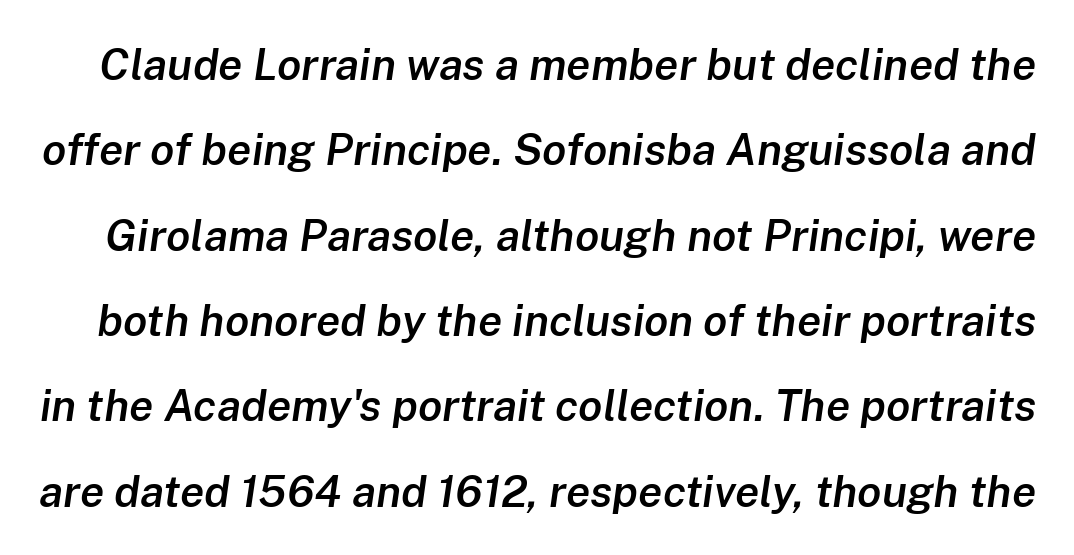
Q: Is the text bold? A: Semi-bold.
Q: Is the text italic (slanted)? A: Yes, it leans right by about 8 degrees.
Q: Is the text underlined? A: No.
Q: Is the spacing between letters normal or unusually wide? A: Normal.
Q: Is the spacing between lines tight, normal or loose? A: Loose.
Q: Width (condensed, normal, or wide)? A: Normal.
Q: Stroke contrast? A: Low.
Q: x-height? A: Medium.
Q: Monospaced? A: No.
